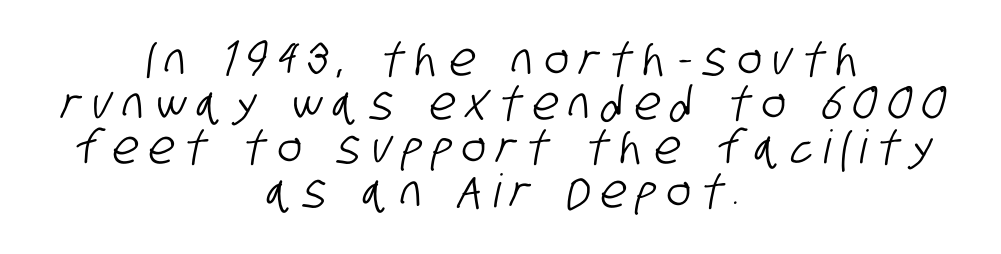
The image shows 46 px condensed sans-serif type; set centered, tight line spacing (0.96x), unusually wide letter spacing (+0.24 em), not underlined; low stroke contrast and a large x-height.
